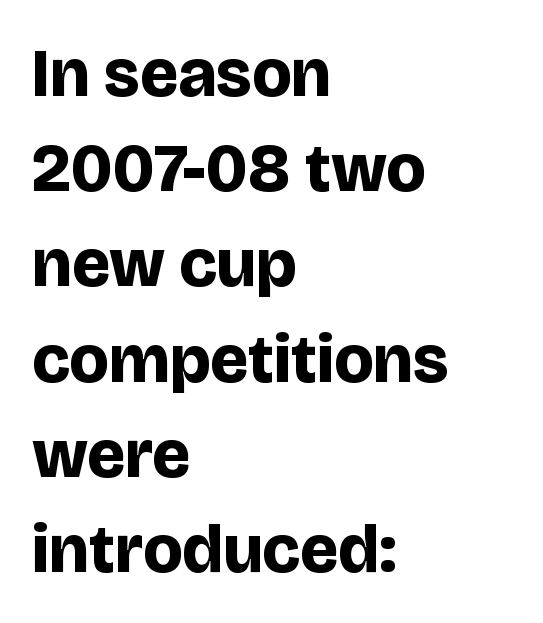
The image shows 68 px bold sans-serif type, upright; set left-aligned, normal line spacing (1.4x), normal letter spacing, not underlined; low stroke contrast and a large x-height.
